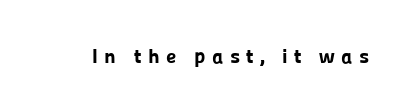
The area under the type is left untouched. Posture: straight, roman, zero tilt. The typesetting leans heavy: a genuine bold. The tracking reads as deliberately expanded to a designer's eye.
